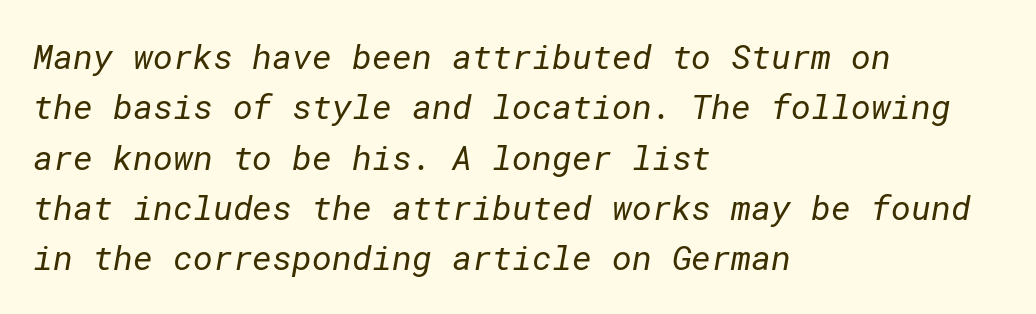
Q: Is the text bold? A: No.
Q: Is the typeface a serif or a sans-serif typeface? A: Sans-serif.
Q: Is the text underlined? A: No.
Q: How is the paragraph aligned? A: Left-aligned.
Q: Is the spacing between letters normal or unusually wide? A: Normal.
Q: Is the spacing between lines tight, normal or loose? A: Normal.
Q: Width (condensed, normal, or wide)? A: Normal.
Q: Stroke contrast? A: Low.
Q: x-height? A: Medium.
